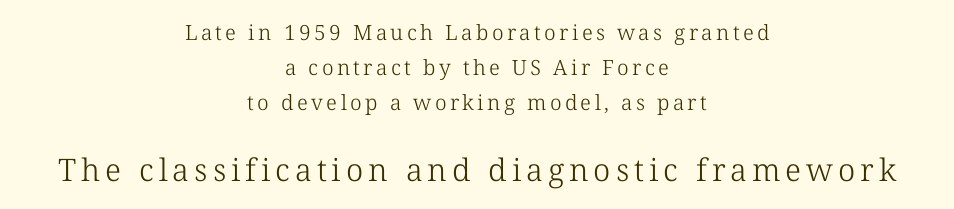
{"serif": "yes", "italic": "no", "bold": "no", "weight": "light", "width": "normal", "stroke_contrast": "low", "x_height": "medium", "monospaced": "no", "underline": "no", "align": "center", "line_spacing": "normal", "line_spacing_ratio": 1.67, "larger_block": "second", "size_ratio": 1.48, "glyph_px": 31}
